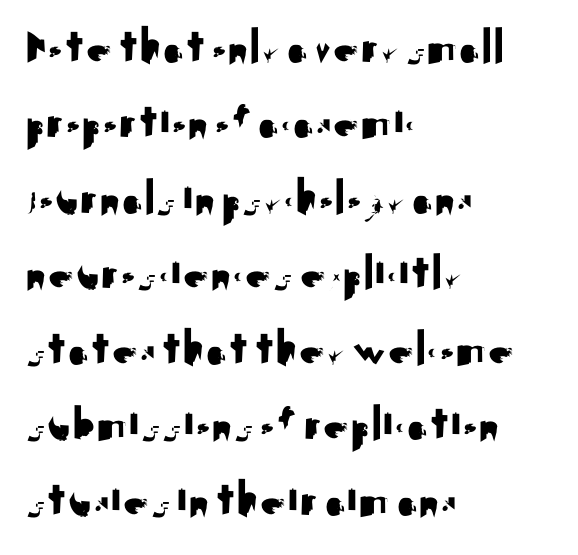
Q: Is the text italic (slanted)? A: No, it is upright.
Q: Is the typeface a serif or a sans-serif typeface? A: Sans-serif.
Q: Is the text underlined? A: No.
Q: How is the paragraph aligned? A: Left-aligned.
Q: Is the spacing between letters normal or unusually wide? A: Normal.
Q: Is the spacing between lines tight, normal or loose? A: Normal.
Q: Width (condensed, normal, or wide)? A: Normal.
Q: Stroke contrast? A: Medium.
Q: x-height? A: Small.
Q: Monospaced? A: No.
